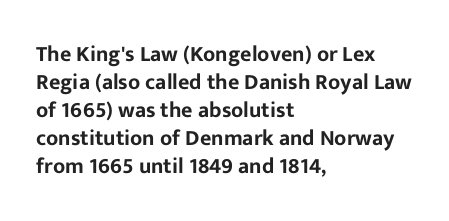
{"italic": "no", "underline": "no", "align": "left", "line_spacing": "normal", "line_spacing_ratio": 1.27, "letter_spacing": "normal", "letter_spacing_em": 0.0, "glyph_px": 22}
